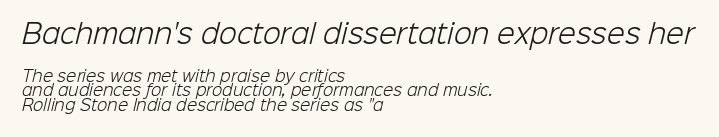
{"bold": "no", "underline": "no", "align": "left", "line_spacing": "tight", "line_spacing_ratio": 0.99, "letter_spacing": "normal", "letter_spacing_em": 0.0, "larger_block": "first", "size_ratio": 1.73, "glyph_px": 26}
